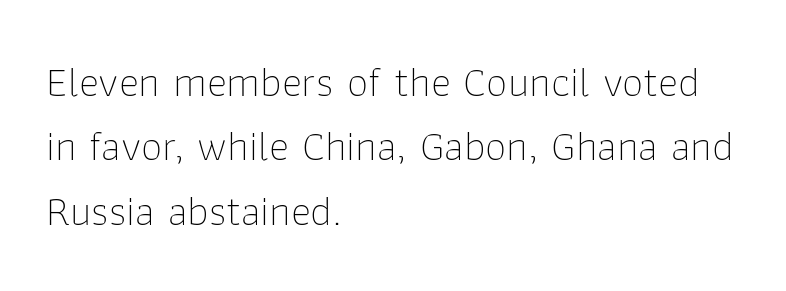
Q: Is the text bold? A: No.
Q: Is the text italic (slanted)? A: No, it is upright.
Q: Is the typeface a serif or a sans-serif typeface? A: Sans-serif.
Q: Is the text underlined? A: No.
Q: How is the paragraph aligned? A: Left-aligned.
Q: Is the spacing between letters normal or unusually wide? A: Normal.
Q: Is the spacing between lines tight, normal or loose? A: Normal.
Q: Width (condensed, normal, or wide)? A: Normal.
Q: Stroke contrast? A: Low.
Q: x-height? A: Medium.
Q: Monospaced? A: No.
